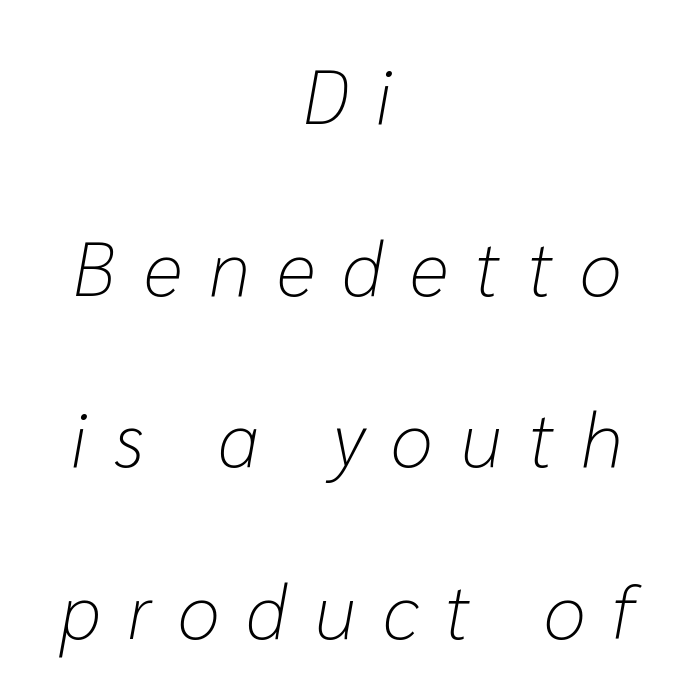
The glyphs are unaccompanied by any horizontal stroke below them. Short note: letters widely spaced. The rendering uses natural spacing where letterforms have individual widths. The lines are quadded center.
